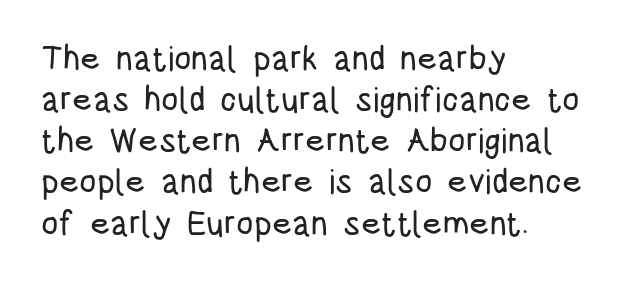
Q: Is the text italic (slanted)? A: No, it is upright.
Q: Is the typeface a serif or a sans-serif typeface? A: Sans-serif.
Q: Is the text underlined? A: No.
Q: How is the paragraph aligned? A: Left-aligned.
Q: Is the spacing between letters normal or unusually wide? A: Normal.
Q: Width (condensed, normal, or wide)? A: Condensed.
Q: Stroke contrast? A: Low.
Q: x-height? A: Large.
Q: Monospaced? A: No.
